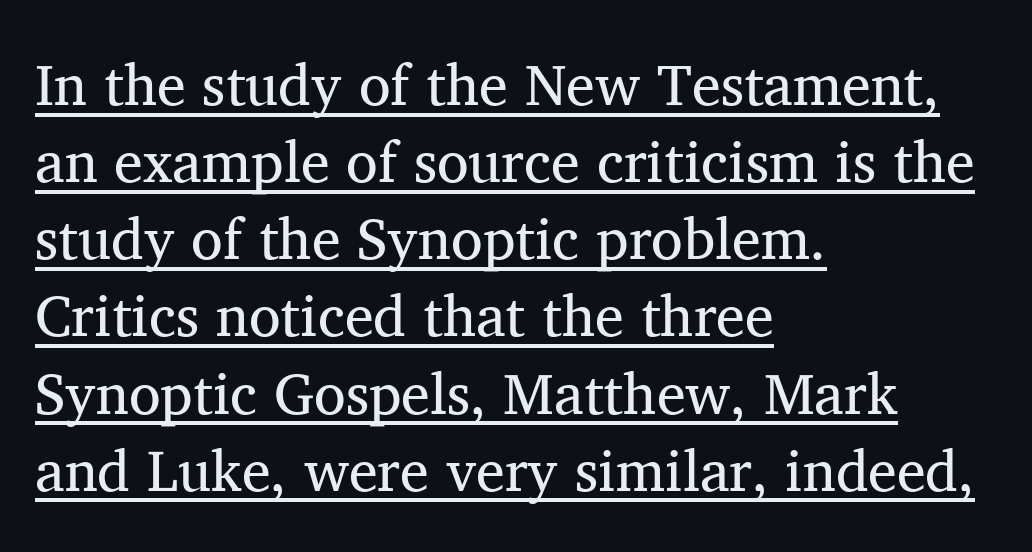
{"serif": "yes", "italic": "no", "bold": "no", "weight": "regular", "width": "normal", "stroke_contrast": "medium", "x_height": "medium", "monospaced": "no", "underline": "yes", "align": "left", "line_spacing": "normal", "line_spacing_ratio": 1.33, "letter_spacing": "normal", "letter_spacing_em": 0.0, "glyph_px": 58}
